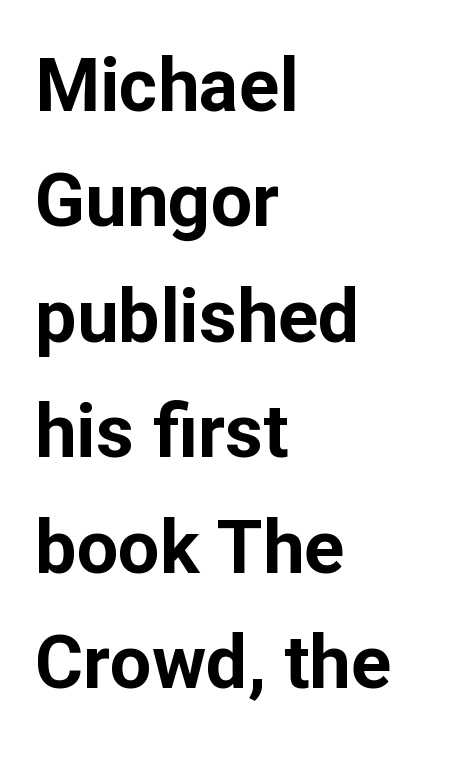
In terms of leading, this rendering sits right in the middle. The typography opts for an upright posture over an oblique one. I'd describe the lettering as bold — thick and assertive. Serif or sans? Sans — the stroke terminals are bare. Descender tails drop into unmarked territory. How are the letters spaced? Ordinarily, with no added tracking.
